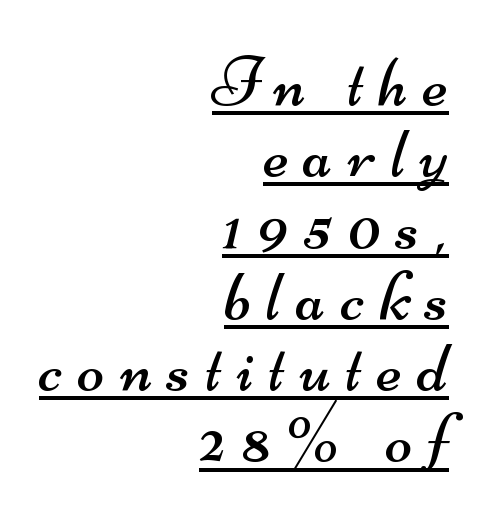
Q: Is the text bold? A: No.
Q: Is the typeface a serif or a sans-serif typeface? A: Sans-serif.
Q: Is the text underlined? A: Yes.
Q: How is the paragraph aligned? A: Right-aligned.
Q: Is the spacing between letters normal or unusually wide? A: Unusually wide.
Q: Is the spacing between lines tight, normal or loose? A: Tight.
Q: Width (condensed, normal, or wide)? A: Wide.
Q: Stroke contrast? A: Medium.
Q: x-height? A: Small.
Q: Monospaced? A: No.
